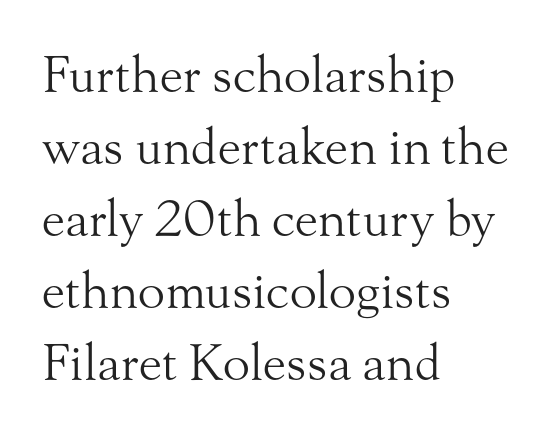
Q: Is the text bold? A: No.
Q: Is the text italic (slanted)? A: No, it is upright.
Q: Is the typeface a serif or a sans-serif typeface? A: Serif.
Q: Is the text underlined? A: No.
Q: How is the paragraph aligned? A: Left-aligned.
Q: Is the spacing between letters normal or unusually wide? A: Normal.
Q: Is the spacing between lines tight, normal or loose? A: Normal.
Q: Width (condensed, normal, or wide)? A: Normal.
Q: Stroke contrast? A: Medium.
Q: x-height? A: Small.
Q: Monospaced? A: No.
